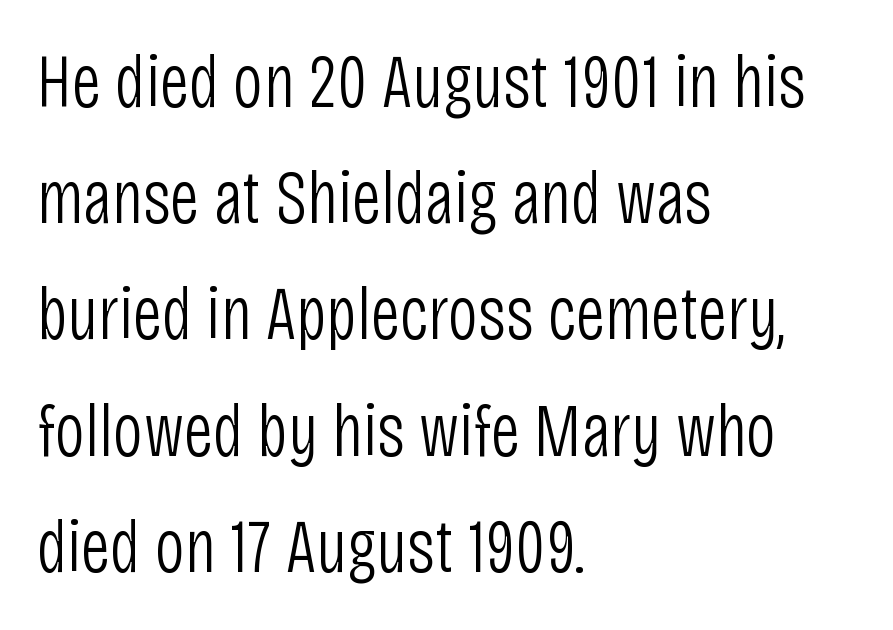
Q: Is the text bold? A: No.
Q: Is the text italic (slanted)? A: No, it is upright.
Q: Is the typeface a serif or a sans-serif typeface? A: Sans-serif.
Q: Is the text underlined? A: No.
Q: How is the paragraph aligned? A: Left-aligned.
Q: Is the spacing between letters normal or unusually wide? A: Normal.
Q: Is the spacing between lines tight, normal or loose? A: Normal.
Q: Width (condensed, normal, or wide)? A: Condensed.
Q: Stroke contrast? A: Low.
Q: x-height? A: Large.
Q: Monospaced? A: No.
